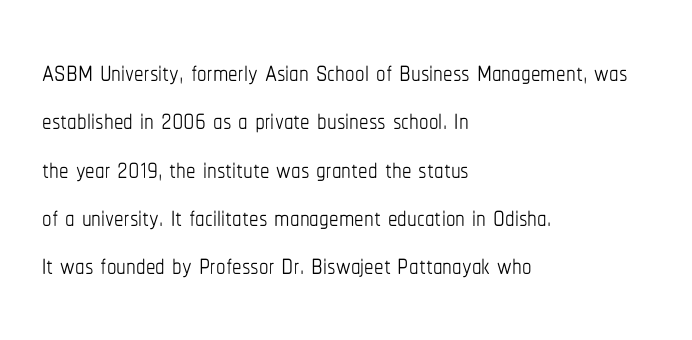
Q: Is the text bold? A: No.
Q: Is the text italic (slanted)? A: No, it is upright.
Q: Is the text underlined? A: No.
Q: How is the paragraph aligned? A: Left-aligned.
Q: Is the spacing between letters normal or unusually wide? A: Normal.
Q: Is the spacing between lines tight, normal or loose? A: Normal.
Q: Width (condensed, normal, or wide)? A: Condensed.
Q: Stroke contrast? A: Low.
Q: x-height? A: Medium.
Q: Monospaced? A: No.
